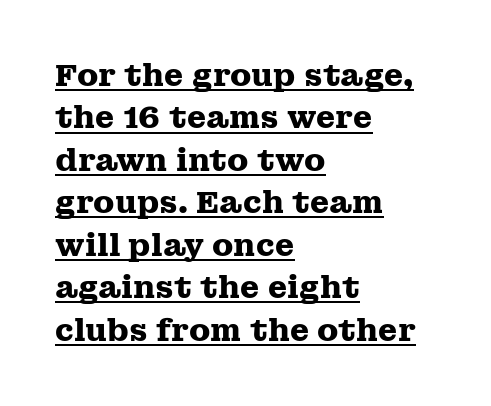
Is the letter spacing exaggerated? No — it looks like the ordinary default. A dark, heavy texture on the line: the type is bold. Looks like regular typesetting: each glyph gets only the width it needs. Does a line run under the words? Yes, clearly.
